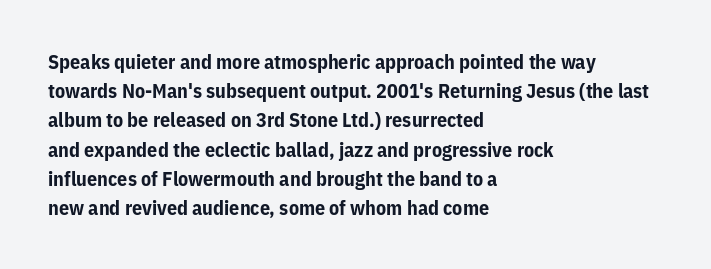
{"italic": "no", "bold": "yes", "underline": "no", "align": "left", "line_spacing": "normal", "line_spacing_ratio": 1.46, "letter_spacing": "normal", "letter_spacing_em": 0.0, "glyph_px": 20}
